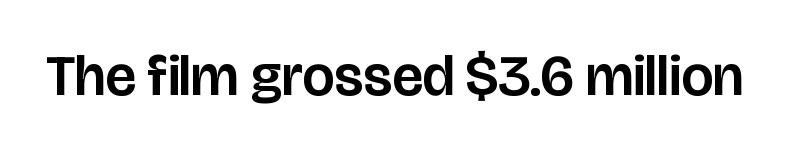
Q: Is the text italic (slanted)? A: No, it is upright.
Q: Is the typeface a serif or a sans-serif typeface? A: Sans-serif.
Q: Is the text underlined? A: No.
Q: Is the spacing between letters normal or unusually wide? A: Normal.
Q: Width (condensed, normal, or wide)? A: Normal.
Q: Stroke contrast? A: Low.
Q: x-height? A: Large.
Q: Monospaced? A: No.
